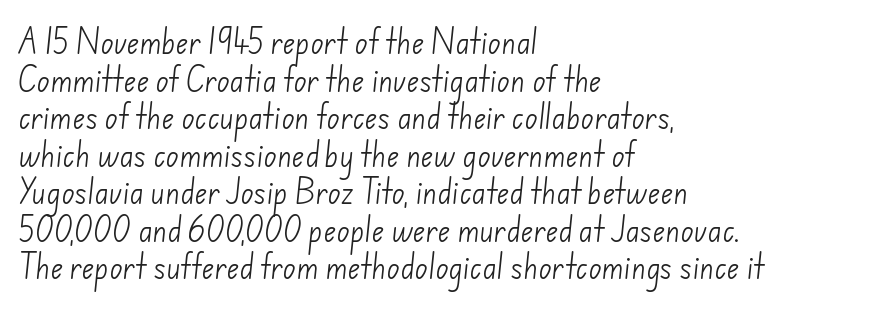
The passage shown has conventional tracking throughout. The lines are quadded left. Bare-footed words on every line. Is there much room between lines? A standard amount, neither cramped nor airy. Weight class: somewhere from thin through regular.
